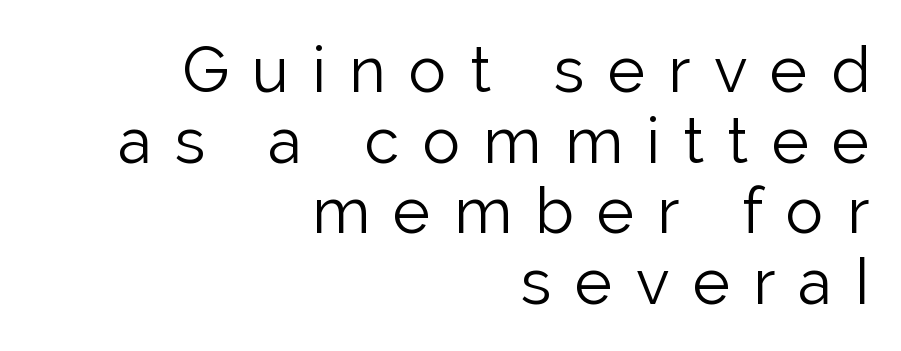
Q: Is the text bold? A: No.
Q: Is the text italic (slanted)? A: No, it is upright.
Q: Is the typeface a serif or a sans-serif typeface? A: Sans-serif.
Q: Is the text underlined? A: No.
Q: How is the paragraph aligned? A: Right-aligned.
Q: Is the spacing between letters normal or unusually wide? A: Unusually wide.
Q: Is the spacing between lines tight, normal or loose? A: Tight.
Q: Width (condensed, normal, or wide)? A: Normal.
Q: Stroke contrast? A: Low.
Q: x-height? A: Medium.
Q: Monospaced? A: No.
